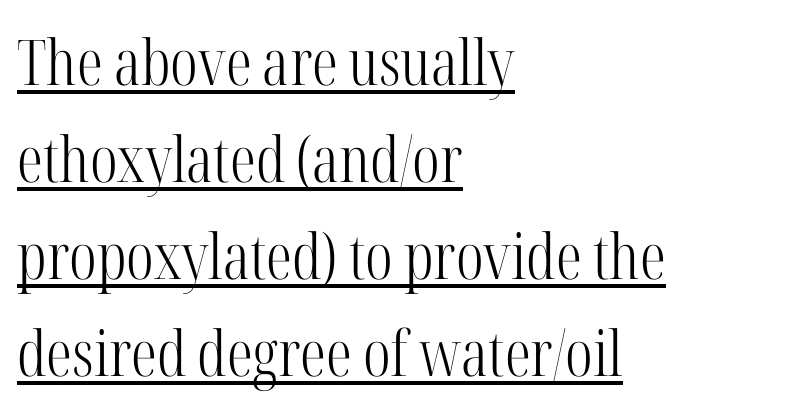
Q: Is the text bold? A: No.
Q: Is the text italic (slanted)? A: No, it is upright.
Q: Is the typeface a serif or a sans-serif typeface? A: Serif.
Q: Is the text underlined? A: Yes.
Q: How is the paragraph aligned? A: Left-aligned.
Q: Is the spacing between letters normal or unusually wide? A: Normal.
Q: Is the spacing between lines tight, normal or loose? A: Normal.
Q: Width (condensed, normal, or wide)? A: Condensed.
Q: Stroke contrast? A: High.
Q: x-height? A: Medium.
Q: Monospaced? A: No.
